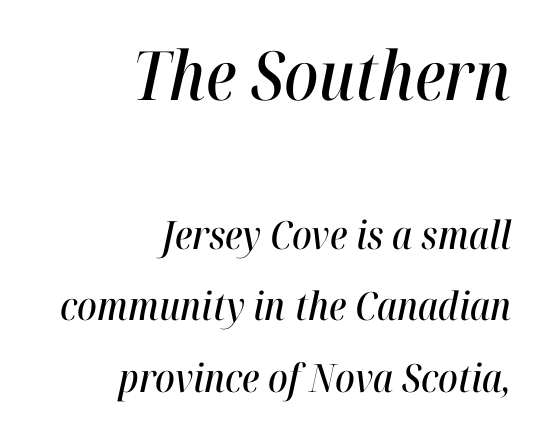
This sample has the flowing, uneven cadence of proportional lettering. The more generous point size was reserved for the upper chunk. You could call the tracking neutral — neither tight nor loose. The specimen omits any rule beneath the text block's lines.
